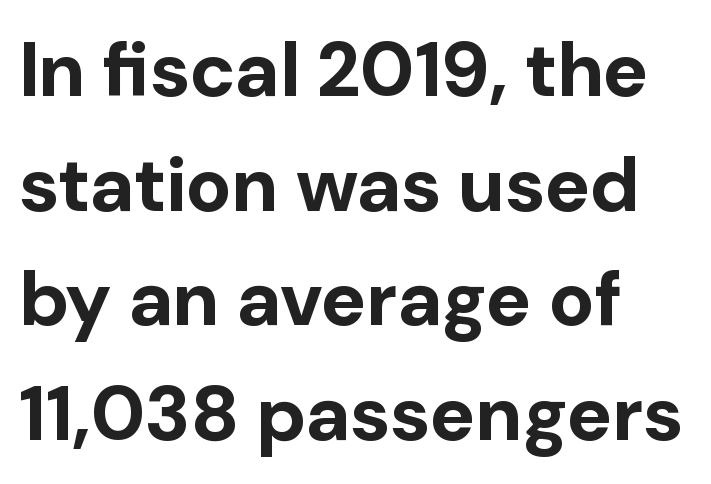
You can tell from the bare stems that sans-serif type was used. Only glyphs here, with clear space below each row. The face used here is proportionally spaced, like ordinary book or web type. The vertical gap from one line to the next is medium. No italicization has been applied; the sample stays upright.
